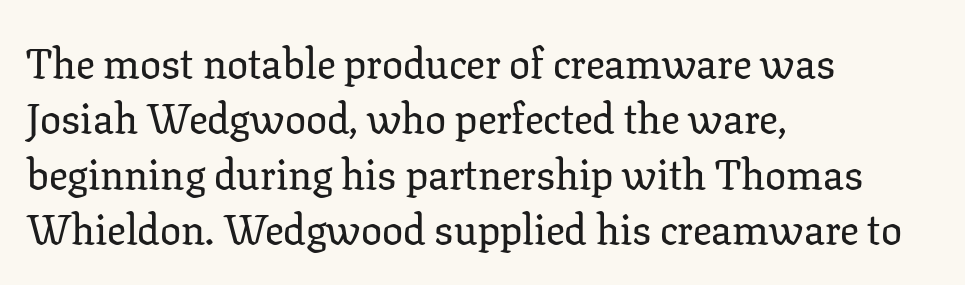
The image shows 42 px serif type, upright; set left-aligned, normal line spacing (1.32x), normal letter spacing, not underlined; low stroke contrast and a medium x-height.
